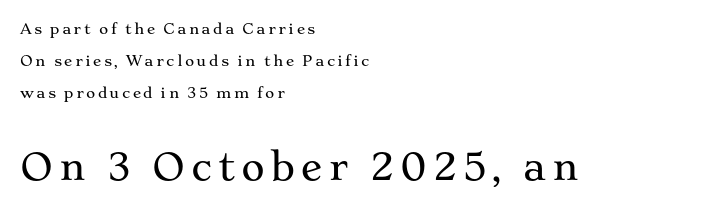
The image shows 36 px wide serif type, upright; set left-aligned, loose line spacing (2.27x), not underlined; the second (bottom) block is 2.57x larger; medium stroke contrast and a medium x-height.
